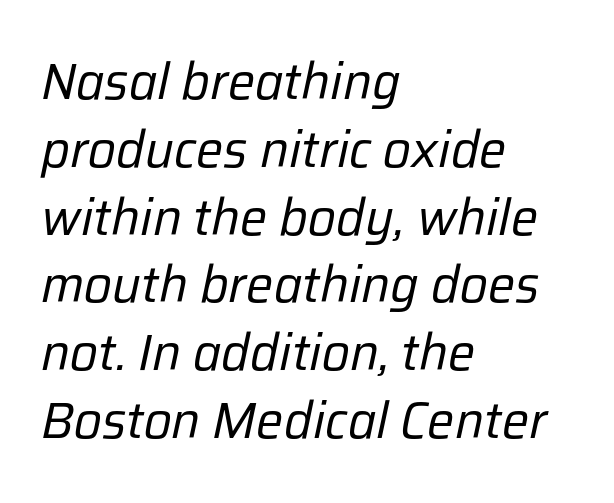
The image shows 51 px regular-weight type, italic (leaning right); set left-aligned, normal line spacing (1.33x), normal letter spacing, not underlined; low stroke contrast and a medium x-height.
